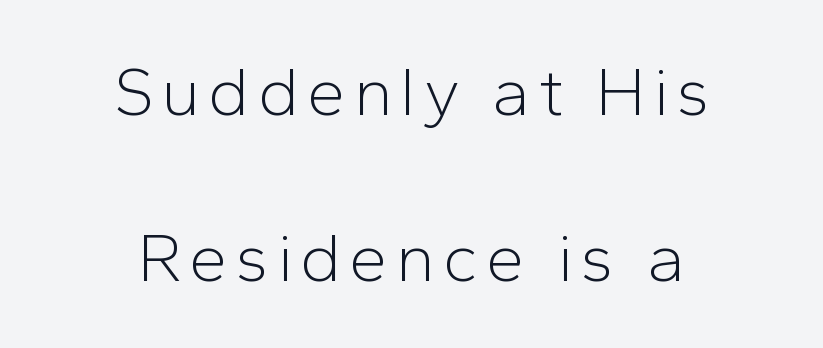
Q: Is the text bold? A: No.
Q: Is the text italic (slanted)? A: No, it is upright.
Q: Is the typeface a serif or a sans-serif typeface? A: Sans-serif.
Q: Is the text underlined? A: No.
Q: How is the paragraph aligned? A: Centered.
Q: Is the spacing between lines tight, normal or loose? A: Loose.
Q: Width (condensed, normal, or wide)? A: Normal.
Q: Stroke contrast? A: Low.
Q: x-height? A: Medium.
Q: Monospaced? A: No.
